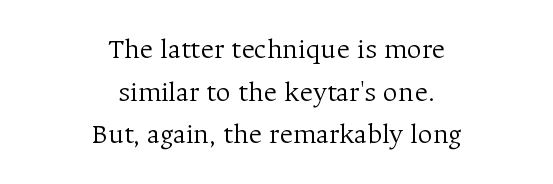
{"serif": "yes", "italic": "no", "bold": "no", "weight": "light", "width": "normal", "stroke_contrast": "medium", "x_height": "medium", "monospaced": "no", "underline": "no", "align": "center", "line_spacing": "normal", "line_spacing_ratio": 1.47, "letter_spacing": "normal", "letter_spacing_em": 0.0, "glyph_px": 29}
